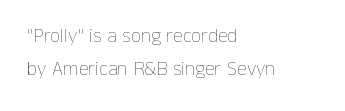
Q: Is the text bold? A: No.
Q: Is the text italic (slanted)? A: No, it is upright.
Q: Is the text underlined? A: No.
Q: How is the paragraph aligned? A: Left-aligned.
Q: Is the spacing between letters normal or unusually wide? A: Normal.
Q: Is the spacing between lines tight, normal or loose? A: Normal.
